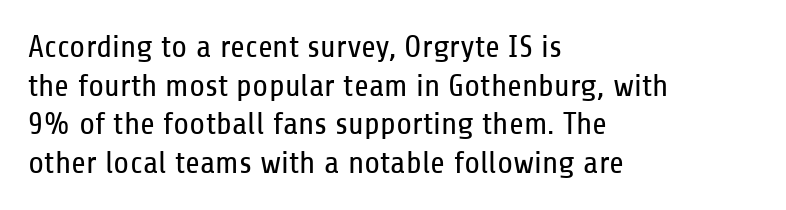
The image shows 32 px regular-weight, condensed sans-serif type, upright; set left-aligned, line spacing 1.21x, normal letter spacing, not underlined; low stroke contrast and a medium x-height.
